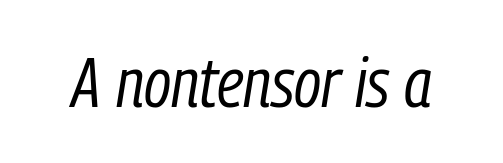
What stands out about the letter spacing? Nothing — it is the standard amount. Letters rest on an invisible, unmarked baseline. An italicized treatment has been applied to the whole sample. Stem width sits at or under what a default text font uses.
